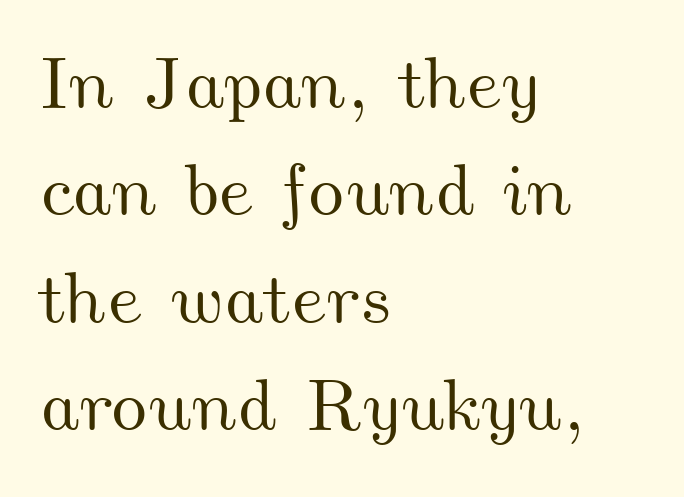
{"width": "wide", "stroke_contrast": "medium", "x_height": "small", "monospaced": "no", "underline": "no", "align": "left", "line_spacing": "normal", "line_spacing_ratio": 1.47, "letter_spacing": "normal", "letter_spacing_em": 0.0, "glyph_px": 73}
